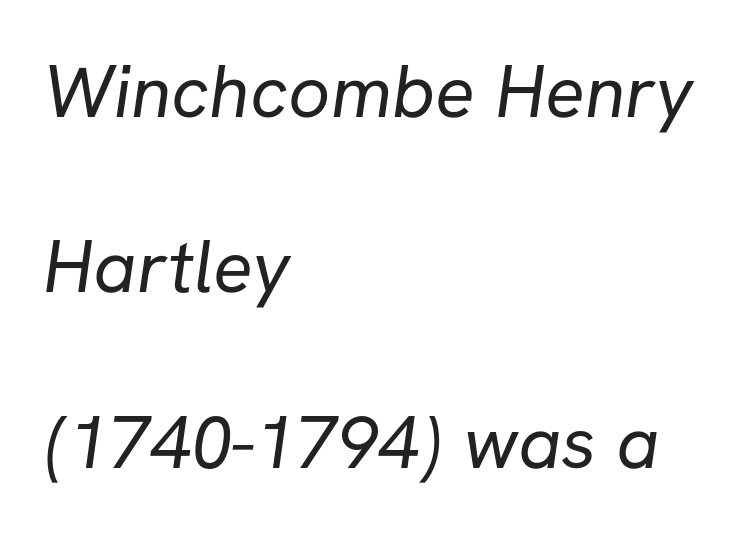
The font family rendered here belongs to the sans-serif group. These glyphs show unthickened strokes, regular width or finer. The passage shown is not underscored anywhere. Reading down the block, your eye returns to a fixed left position each line. Here the glyphs are tracked normally, forming tight word shapes.
